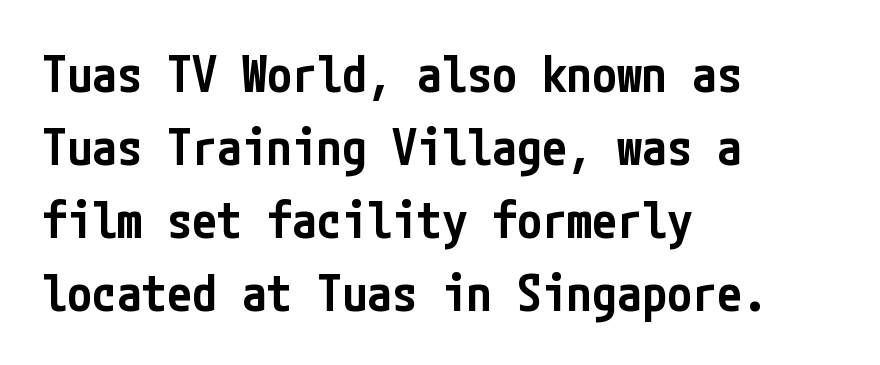
These lines stack with their left ends in a neat column. A clean baseline with only descenders dipping below it. Tracking here is standard; glyphs follow each other at the usual distance. A typesetter would mark this as roman, not italic.
